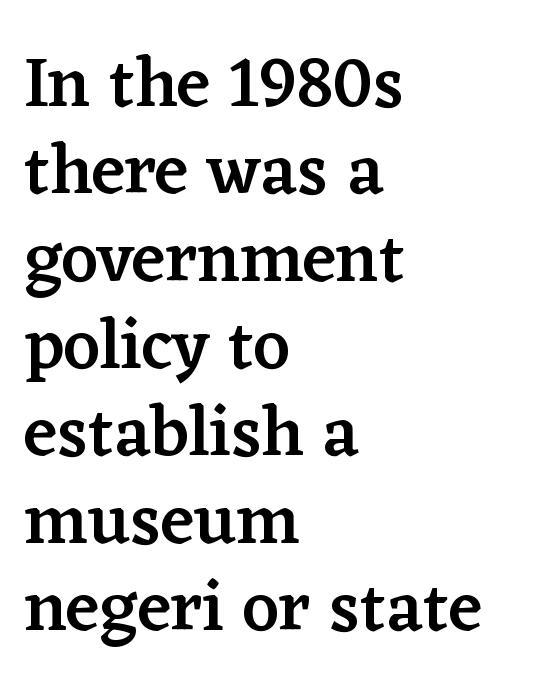
The image shows 71 px semibold serif type, upright; set left-aligned, line spacing 1.23x, normal letter spacing, not underlined; low stroke contrast and a medium x-height.
